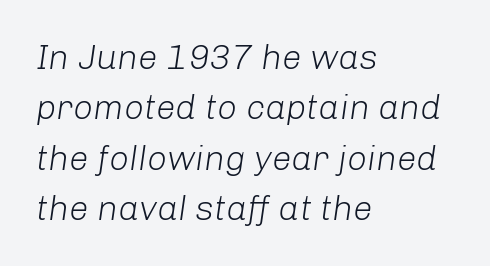
This rendering features lettering with no underline. Is there much room between lines? A standard amount, neither cramped nor airy. Here the designer chose a conventional face with non-uniform glyph widths. No chunkiness to these letters — they're not bold. The letters sit at their default tracking, neither squeezed nor spread.
